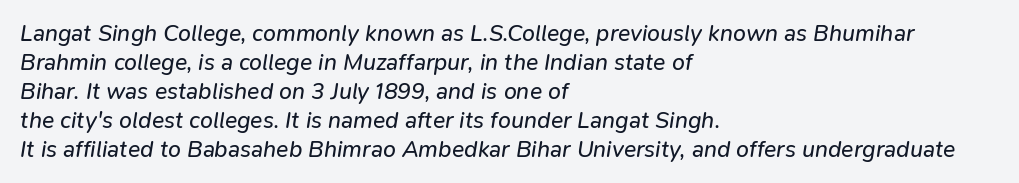
The image shows 23 px text type, italic (leaning right); set left-aligned, normal line spacing (1.26x), normal letter spacing, not underlined.
